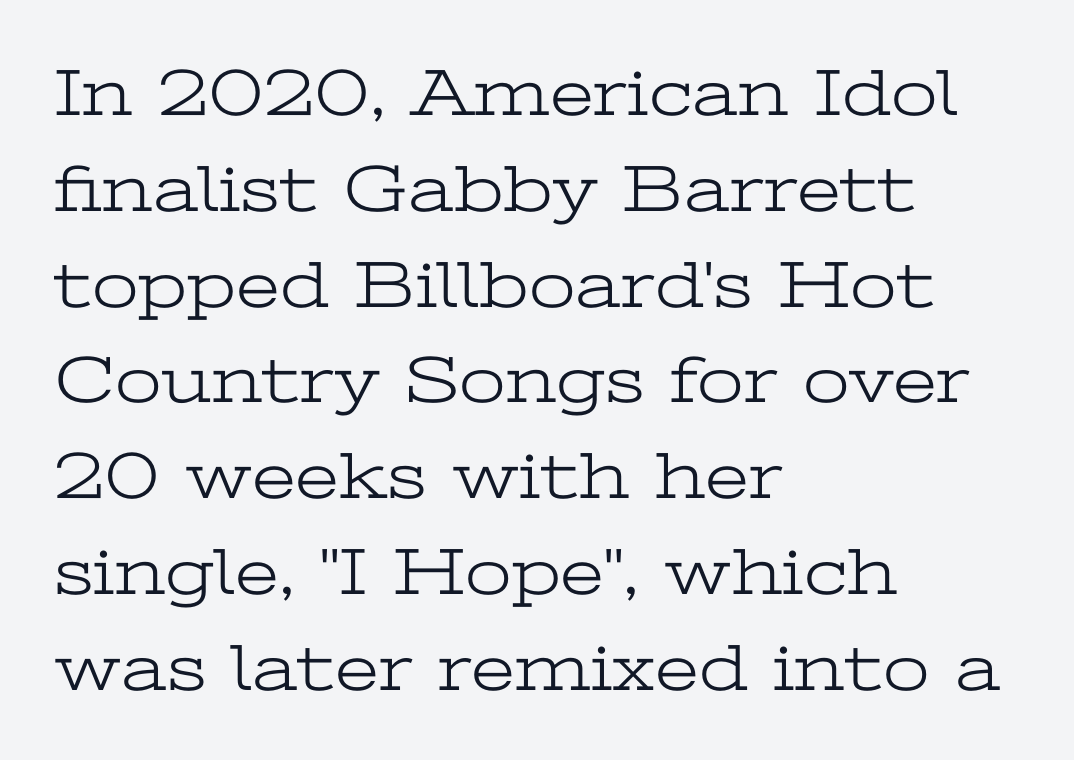
{"serif": "yes", "italic": "no", "bold": "no", "weight": "light", "width": "wide", "stroke_contrast": "low", "x_height": "medium", "monospaced": "no", "underline": "no", "align": "left", "line_spacing": "normal", "line_spacing_ratio": 1.43, "letter_spacing": "normal", "letter_spacing_em": 0.0, "glyph_px": 67}
